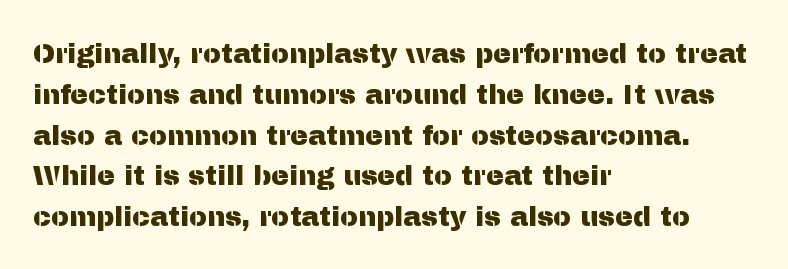
The typography opts for an upright posture over an oblique one. Descenders hang freely into open space. The rag falls on the right side of this text block. No extra tracking has been applied to these lines. Does the leading feel generous? No, just average.
